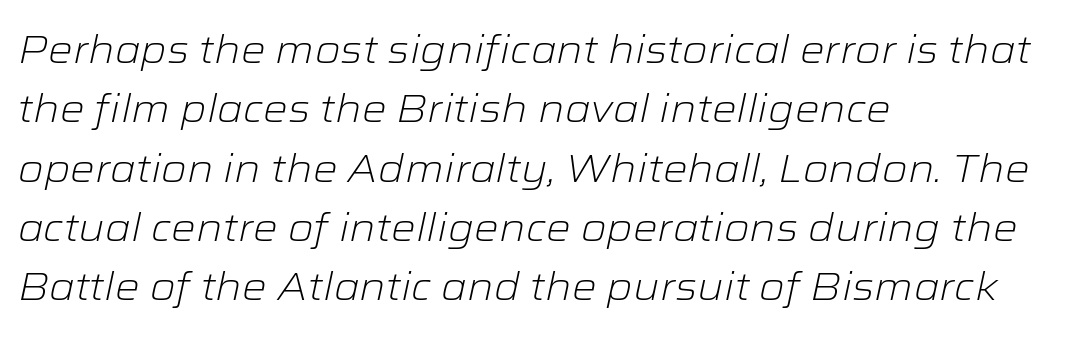
Q: Is the text bold? A: No.
Q: Is the text italic (slanted)? A: Yes, it leans right by about 12 degrees.
Q: Is the text underlined? A: No.
Q: How is the paragraph aligned? A: Left-aligned.
Q: Is the spacing between letters normal or unusually wide? A: Normal.
Q: Is the spacing between lines tight, normal or loose? A: Normal.
Q: Width (condensed, normal, or wide)? A: Wide.
Q: Stroke contrast? A: Low.
Q: x-height? A: Medium.
Q: Monospaced? A: No.
